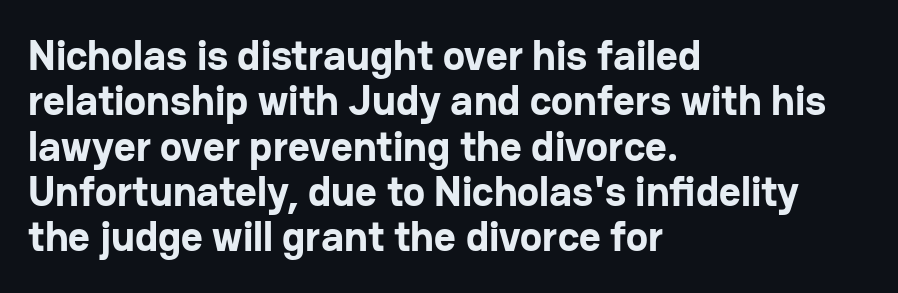
A typesetter would call this proportional, since set widths differ per character. This rendering features lettering with no underline. You can tell it's not italic because the verticals are truly vertical. The glyphs have the mass of a bold cut. A typesetter would call this zero additional tracking. Observe the absence of serifs on each vertical stroke in this sample.
